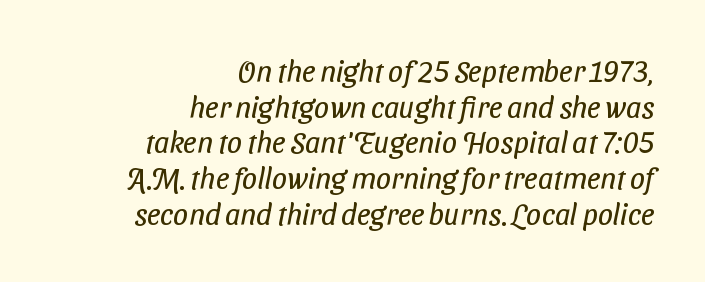
{"serif": "no", "bold": "no", "weight": "regular", "width": "condensed", "stroke_contrast": "low", "x_height": "medium", "monospaced": "no", "underline": "no", "align": "right", "line_spacing_ratio": 1.19, "letter_spacing": "normal", "letter_spacing_em": 0.0, "glyph_px": 30}
